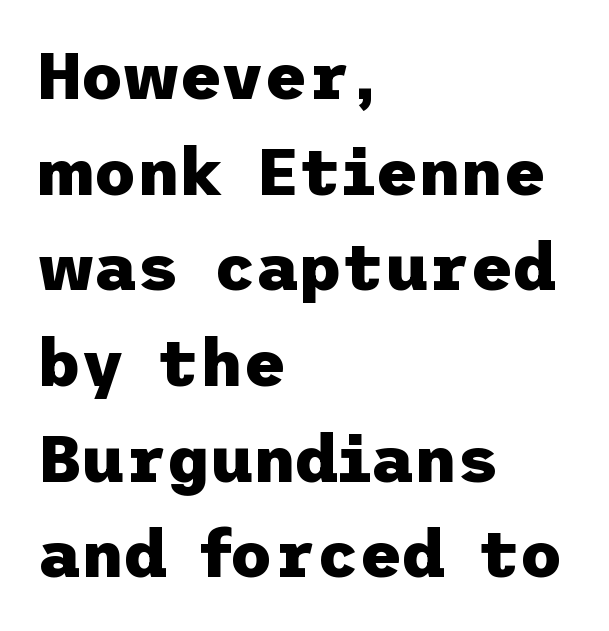
The image shows 66 px heavy sans-serif type, upright; set left-aligned, normal line spacing (1.45x), normal letter spacing, not underlined; low stroke contrast and a medium x-height.
